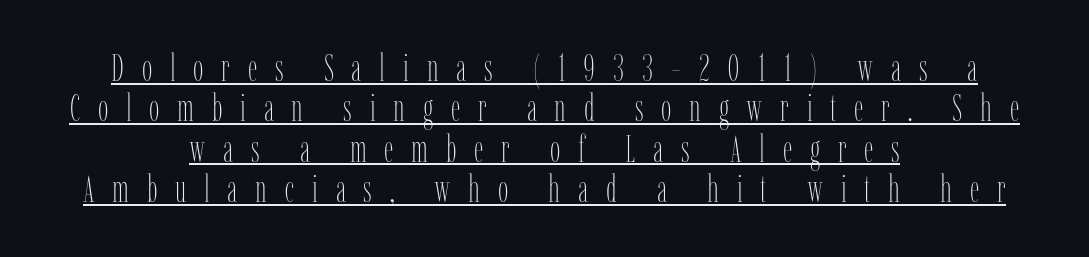
Do the letters lean? They stand straight. The strokes are not fattened; the text isn't bold. Look at the tracking — it's clearly loosened, letters drifting apart. Is this a fixed-width face? No — the glyphs have proportional, varying widths. This rendering uses center alignment, leaving both contours irregular but symmetric. Leading is clearly below the norm, producing a dense column.
